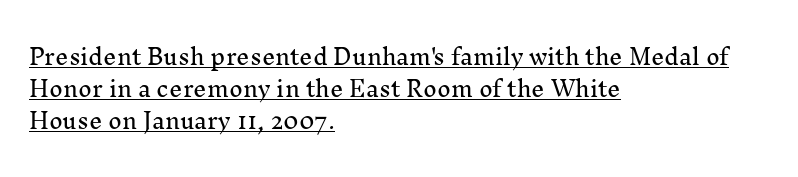
{"italic": "no", "underline": "yes", "align": "left", "line_spacing": "normal", "line_spacing_ratio": 1.52, "letter_spacing": "normal", "letter_spacing_em": 0.0, "glyph_px": 21}
